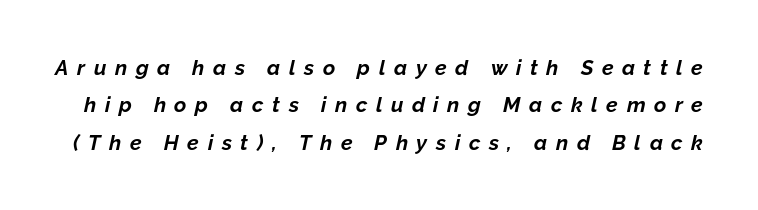
Q: Is the text bold? A: Yes.
Q: Is the text italic (slanted)? A: Yes, it leans right by about 12 degrees.
Q: Is the text underlined? A: No.
Q: Is the spacing between letters normal or unusually wide? A: Unusually wide.
